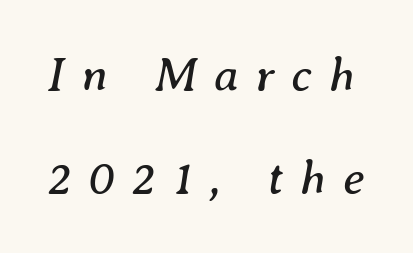
The image shows 48 px regular-weight serif type, italic (leaning right); set loose line spacing (2.14x), unusually wide letter spacing (+0.35 em), not underlined; medium stroke contrast and a medium x-height.
